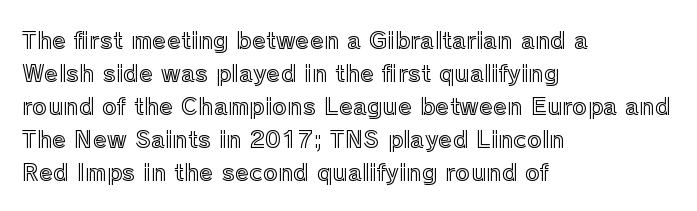
{"italic": "no", "underline": "no", "align": "left", "line_spacing": "normal", "line_spacing_ratio": 1.44, "letter_spacing": "normal", "letter_spacing_em": 0.0, "glyph_px": 23}
